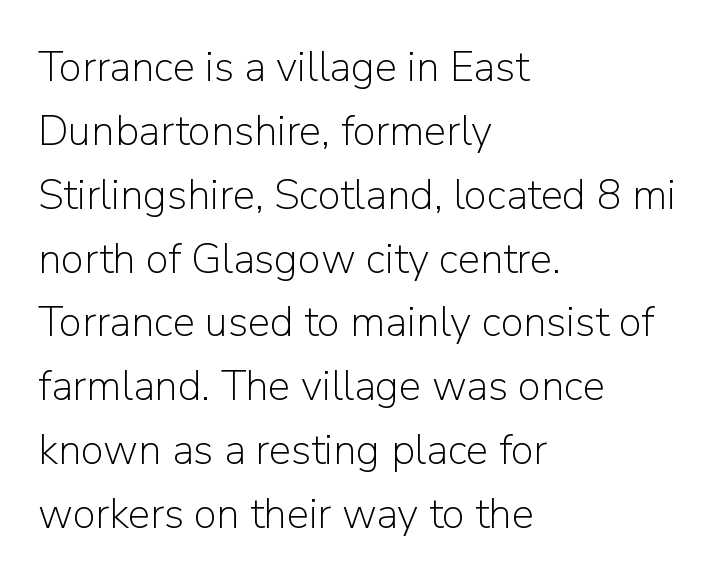
Lines of text with bare space underneath. Stem width sits at or under what a default text font uses. Tall strokes in this sample are plumb rather than angled. Line spacing here is normal. Typeset ragged right — the left edge is the straight one. Nothing unusual about the tracking: characters are spaced as the font intends.
